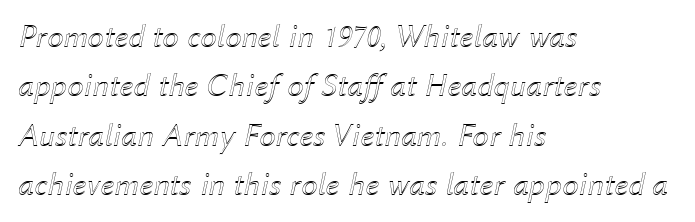
Character widths vary here, with narrow letters taking less room than wide ones. Honestly, the letter spacing is just normal — you wouldn't notice it. Caption: multi-line text, flush left, ragged right. Only glyphs here, with clear space below each row. Vertically, the passage feels balanced, rows spaced as you'd expect.
